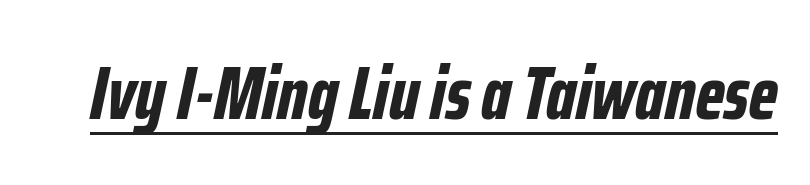
The image shows 75 px bold, condensed type, italic (leaning right); set normal letter spacing, underlined; low stroke contrast and a medium x-height.
